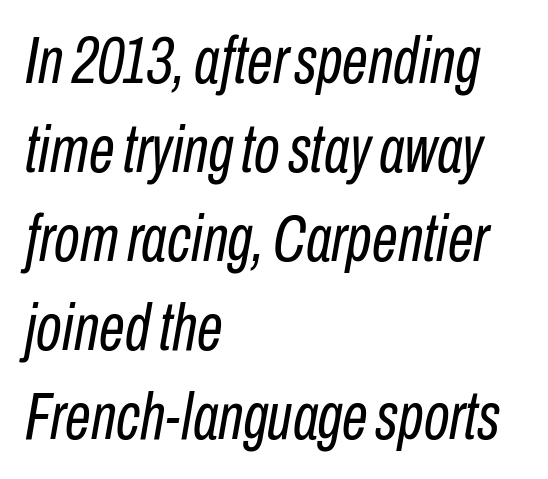
Horizontal bands of white between lines are of average thickness. The glyphs look as if they've been sheared to an angle. These glyphs show unthickened strokes, regular width or finer. How are the letters spaced? Ordinarily, with no added tracking.
